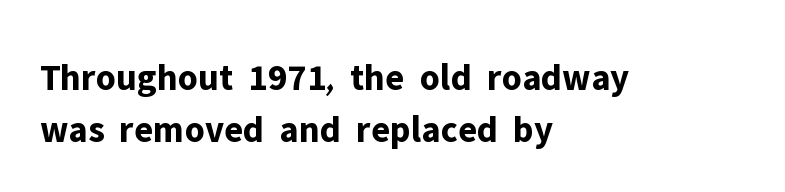
Q: Is the text bold? A: Yes.
Q: Is the text italic (slanted)? A: No, it is upright.
Q: Is the typeface a serif or a sans-serif typeface? A: Sans-serif.
Q: Is the text underlined? A: No.
Q: How is the paragraph aligned? A: Left-aligned.
Q: Is the spacing between letters normal or unusually wide? A: Normal.
Q: Is the spacing between lines tight, normal or loose? A: Normal.
Q: Width (condensed, normal, or wide)? A: Normal.
Q: Stroke contrast? A: Low.
Q: x-height? A: Medium.
Q: Monospaced? A: No.
